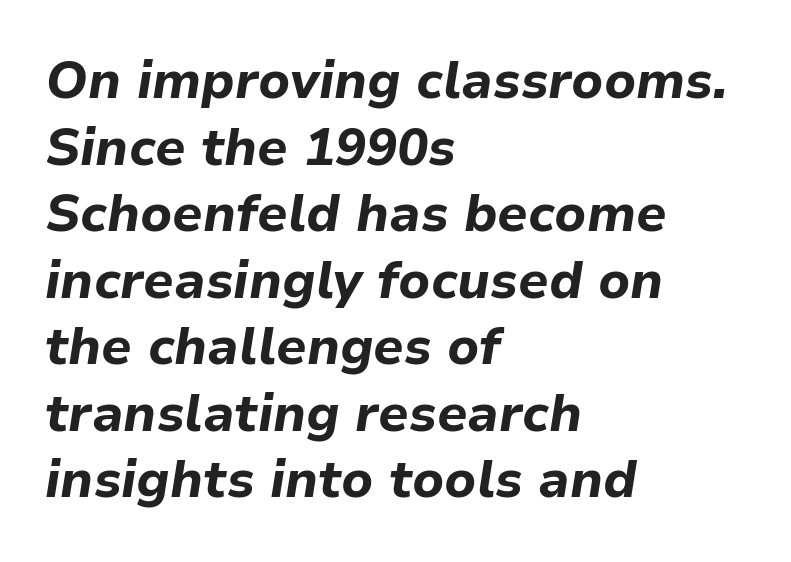
Q: Is the text bold? A: Yes.
Q: Is the text italic (slanted)? A: Yes, it leans right by about 9 degrees.
Q: Is the text underlined? A: No.
Q: How is the paragraph aligned? A: Left-aligned.
Q: Is the spacing between letters normal or unusually wide? A: Normal.
Q: Is the spacing between lines tight, normal or loose? A: Normal.
Q: Width (condensed, normal, or wide)? A: Normal.
Q: Stroke contrast? A: Low.
Q: x-height? A: Medium.
Q: Monospaced? A: No.
